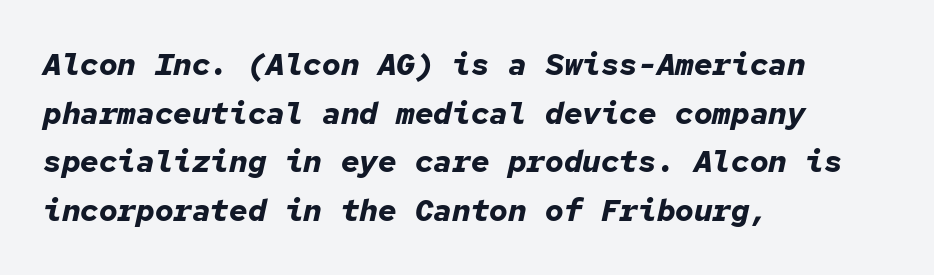
{"italic": "yes", "lean": "right", "slant_degrees": 12, "bold": "yes", "weight": "bold", "width": "normal", "stroke_contrast": "low", "x_height": "medium", "monospaced": "yes", "underline": "no", "align": "left", "line_spacing": "normal", "line_spacing_ratio": 1.57, "letter_spacing": "normal", "letter_spacing_em": 0.0, "glyph_px": 31}
